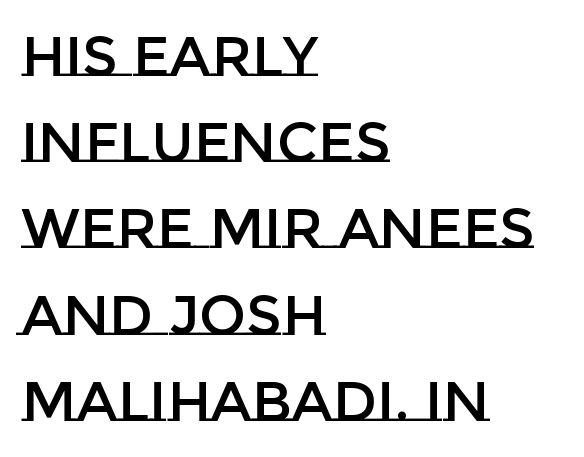
The image shows 56 px text type, upright; set left-aligned, normal line spacing (1.54x), normal letter spacing, not underlined; low stroke contrast and a large x-height.
